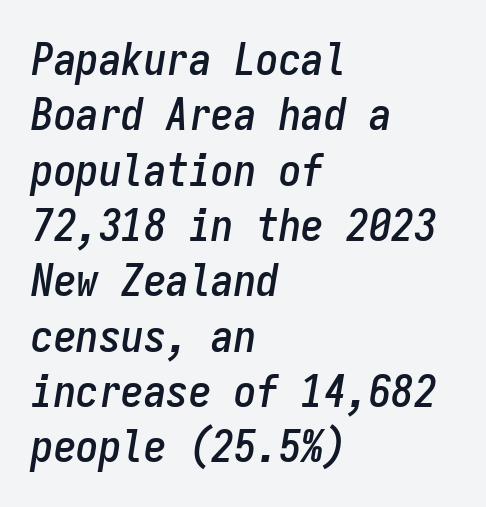
The image shows 45 px condensed type, italic (leaning right), monospaced; set left-aligned, line spacing 1.23x, normal letter spacing, not underlined; low stroke contrast and a medium x-height.
